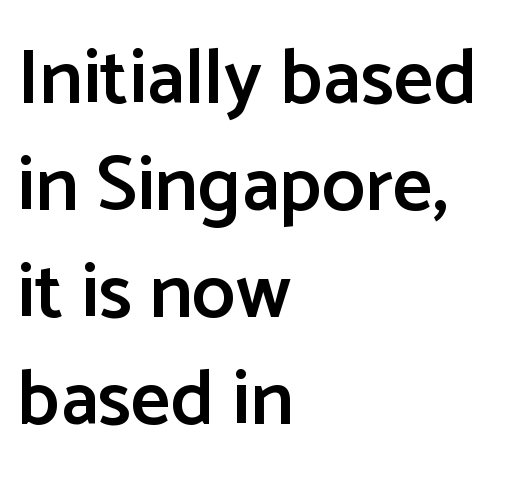
Q: Is the text bold? A: Semi-bold.
Q: Is the text italic (slanted)? A: No, it is upright.
Q: Is the typeface a serif or a sans-serif typeface? A: Sans-serif.
Q: Is the text underlined? A: No.
Q: How is the paragraph aligned? A: Left-aligned.
Q: Is the spacing between letters normal or unusually wide? A: Normal.
Q: Is the spacing between lines tight, normal or loose? A: Normal.
Q: Width (condensed, normal, or wide)? A: Normal.
Q: Stroke contrast? A: Low.
Q: x-height? A: Medium.
Q: Monospaced? A: No.
